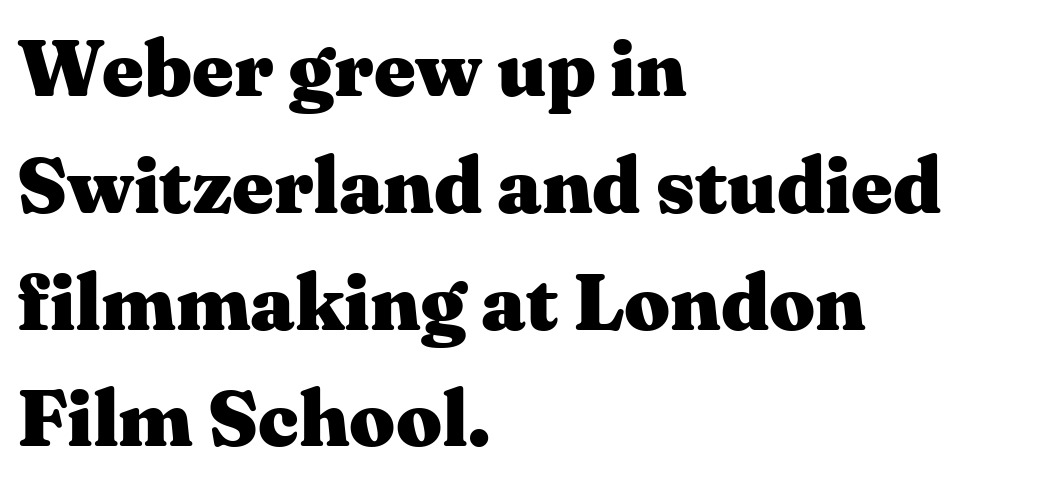
The image shows 80 px heavy, wide serif type, upright; set left-aligned, normal line spacing (1.46x), normal letter spacing, not underlined; medium stroke contrast and a medium x-height.
